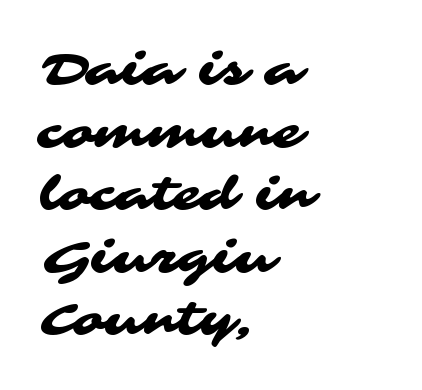
The image shows 46 px wide sans-serif type; set left-aligned, normal line spacing (1.36x), normal letter spacing, not underlined; medium stroke contrast and a medium x-height.
